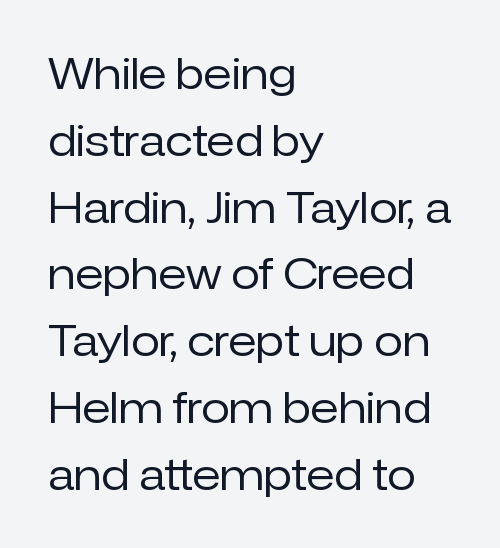
Q: Is the text bold? A: No.
Q: Is the text italic (slanted)? A: No, it is upright.
Q: Is the typeface a serif or a sans-serif typeface? A: Sans-serif.
Q: Is the text underlined? A: No.
Q: How is the paragraph aligned? A: Left-aligned.
Q: Is the spacing between letters normal or unusually wide? A: Normal.
Q: Is the spacing between lines tight, normal or loose? A: Normal.
Q: Width (condensed, normal, or wide)? A: Normal.
Q: Stroke contrast? A: Low.
Q: x-height? A: Medium.
Q: Monospaced? A: No.
